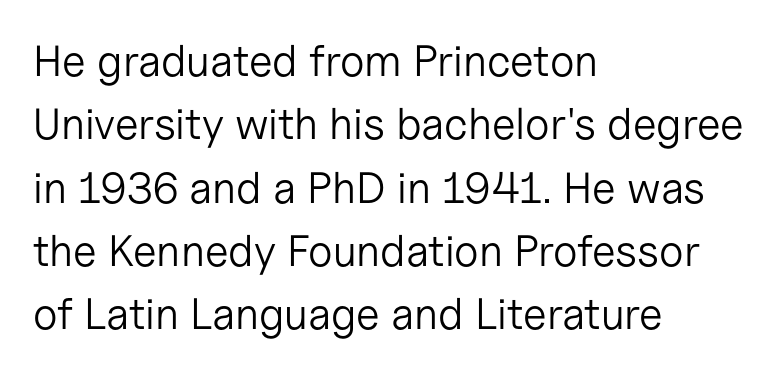
Q: Is the text bold? A: No.
Q: Is the text italic (slanted)? A: No, it is upright.
Q: Is the typeface a serif or a sans-serif typeface? A: Sans-serif.
Q: Is the text underlined? A: No.
Q: How is the paragraph aligned? A: Left-aligned.
Q: Is the spacing between letters normal or unusually wide? A: Normal.
Q: Is the spacing between lines tight, normal or loose? A: Normal.
Q: Width (condensed, normal, or wide)? A: Normal.
Q: Stroke contrast? A: Low.
Q: x-height? A: Medium.
Q: Monospaced? A: No.
